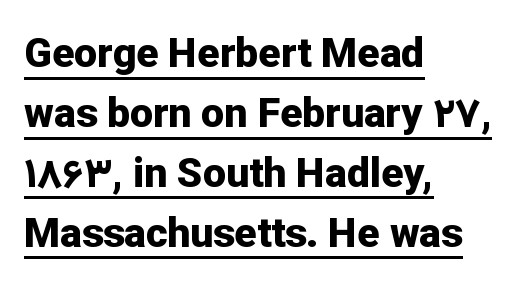
Every letter is thick-stroked: bold, no question. Students, observe the line beneath the letters — that is underlining. Line starts are locked; line ends wander. The font family rendered here belongs to the sans-serif group. Varying glyph widths throughout — classic text-font behaviour. Italic? Not at all — the glyphs are vertical.
